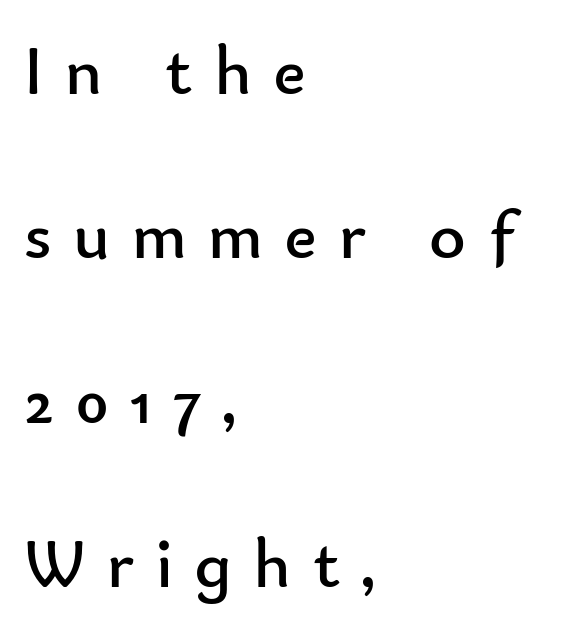
Looks like regular typesetting: each glyph gets only the width it needs. Interline gaps are noticeably wide in this sample. Characters follow at a spacing far wider than the type designer built in. Weight: in the light-to-regular range. Bare-footed words on every line. The lettering holds an erect, upright posture throughout.
